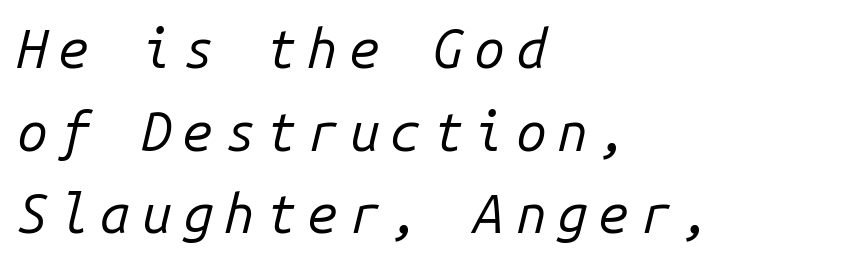
{"italic": "yes", "lean": "right", "slant_degrees": 14, "bold": "no", "weight": "regular", "width": "normal", "stroke_contrast": "low", "x_height": "medium", "monospaced": "yes", "underline": "no", "align": "left", "line_spacing": "normal", "line_spacing_ratio": 1.53, "letter_spacing": "wide", "letter_spacing_em": 0.21, "glyph_px": 54}
